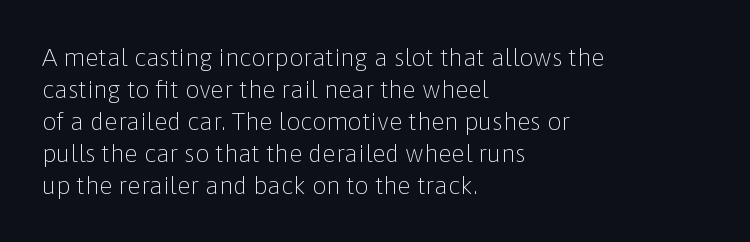
{"italic": "no", "bold": "no", "underline": "no", "align": "left", "line_spacing": "normal", "line_spacing_ratio": 1.28, "letter_spacing": "normal", "letter_spacing_em": 0.0, "glyph_px": 25}
